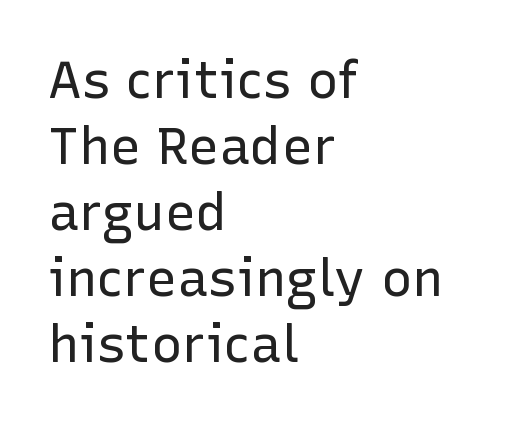
Q: Is the text bold? A: No.
Q: Is the text italic (slanted)? A: No, it is upright.
Q: Is the typeface a serif or a sans-serif typeface? A: Sans-serif.
Q: Is the text underlined? A: No.
Q: How is the paragraph aligned? A: Left-aligned.
Q: Is the spacing between letters normal or unusually wide? A: Normal.
Q: Is the spacing between lines tight, normal or loose? A: Normal.
Q: Width (condensed, normal, or wide)? A: Normal.
Q: Stroke contrast? A: Low.
Q: x-height? A: Medium.
Q: Monospaced? A: No.
